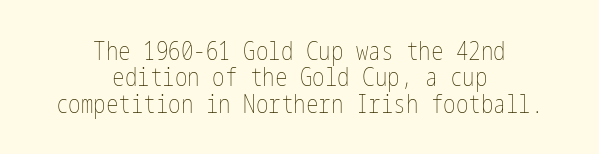
{"italic": "no", "bold": "no", "underline": "no", "align": "center", "line_spacing": "tight", "line_spacing_ratio": 1.06, "letter_spacing": "normal", "letter_spacing_em": 0.0, "glyph_px": 25}
